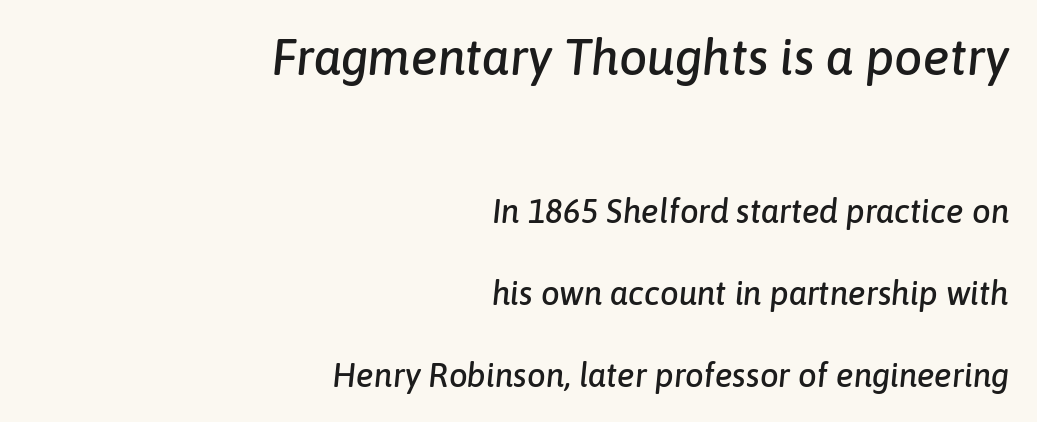
Q: Is the text italic (slanted)? A: Yes, it leans right by about 6 degrees.
Q: Is the text underlined? A: No.
Q: How is the paragraph aligned? A: Right-aligned.
Q: Is the spacing between letters normal or unusually wide? A: Normal.
Q: Is the spacing between lines tight, normal or loose? A: Loose.
Q: Which block of text is set in a larger size, the first (top) or the second (bottom)? A: The first (top) one.
Q: Width (condensed, normal, or wide)? A: Normal.
Q: Stroke contrast? A: Low.
Q: x-height? A: Medium.
Q: Monospaced? A: No.
